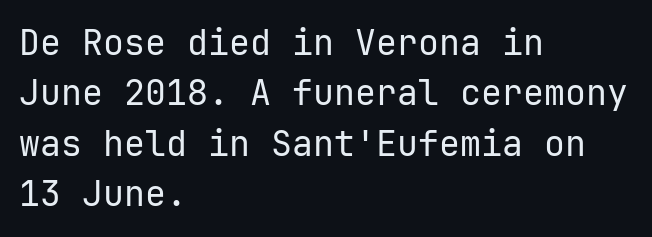
The face used here is a sans, in the tradition of grotesques and geometrics. How are the letters spaced? Ordinarily, with no added tracking. The paragraph shown leans on its left margin. A typesetter would mark this as roman, not italic.
